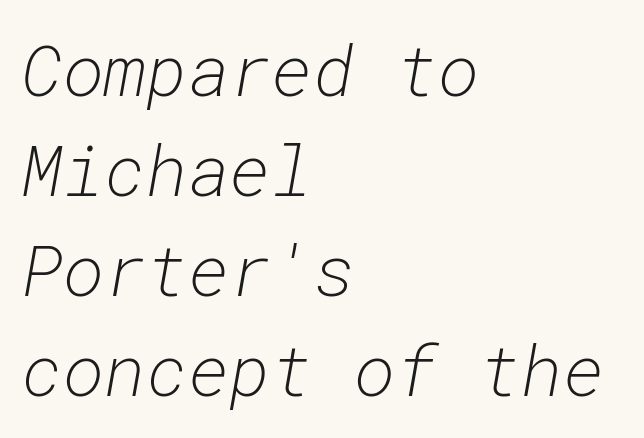
Descenders are the only things crossing below the line. Style check: oblique. What stands out about the letter spacing? Nothing — it is the standard amount. Each new line begins a customary step beneath the previous one. Every character here occupies the same horizontal width, giving the sample a typewriter-like rhythm.
